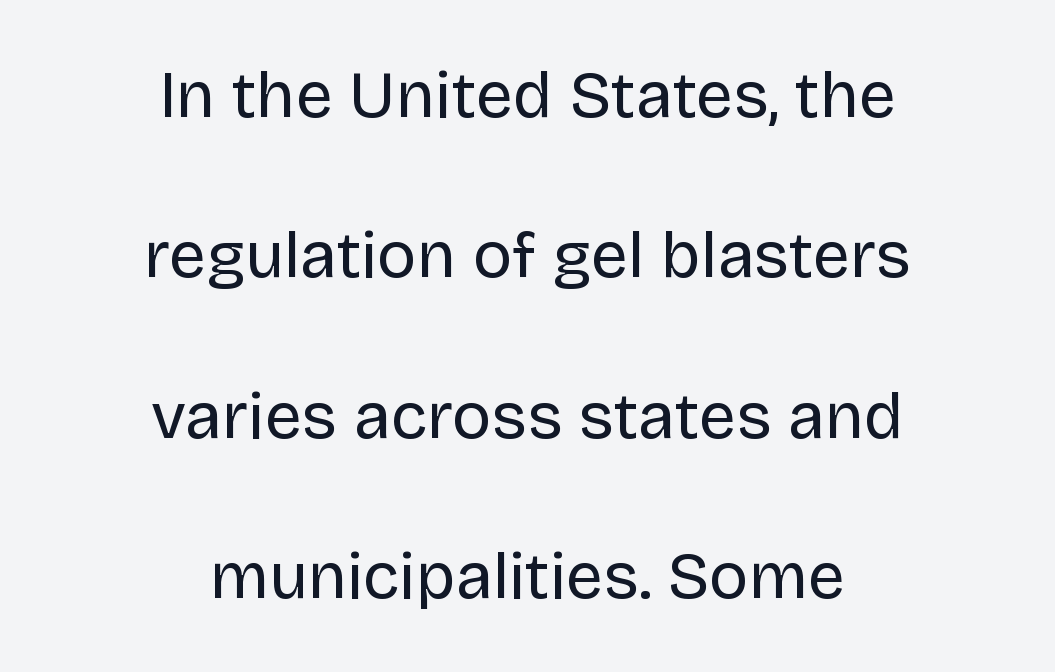
Nothing unusual about the tracking: characters are spaced as the font intends. Letters rest on an invisible, unmarked baseline. The rendering uses natural spacing where letterforms have individual widths. Ascenders rise straight up at ninety degrees.
